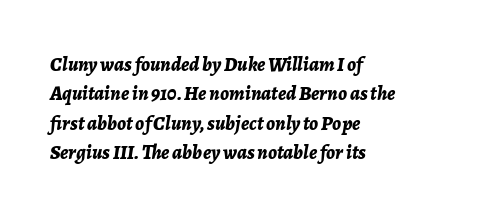
The image shows 20 px bold type, italic (leaning right); set left-aligned, normal line spacing (1.47x), normal letter spacing, not underlined.
